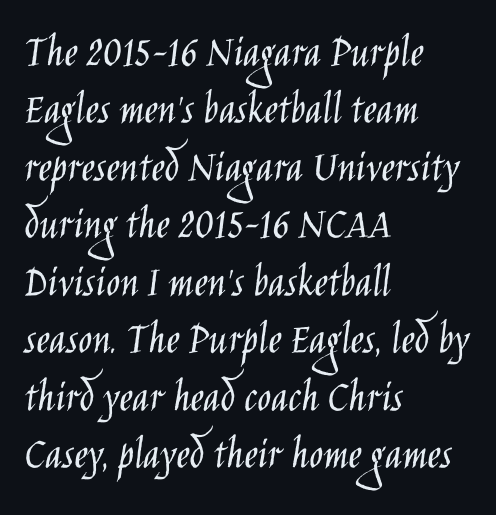
The image shows 46 px light, condensed sans-serif type; set left-aligned, normal line spacing (1.25x), normal letter spacing, not underlined; low stroke contrast and a large x-height.
